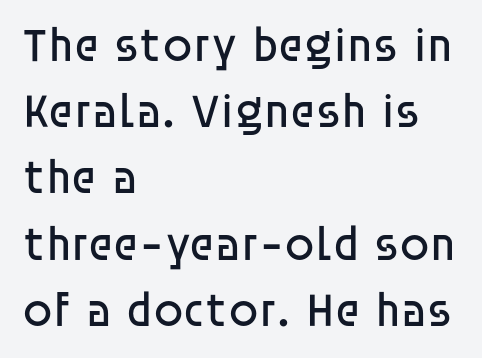
This sample has the flowing, uneven cadence of proportional lettering. The typography opts for an upright posture over an oblique one. The paragraph shown leans on its left margin. Decoration check: the copy has no underline. A typesetter would label this face a sans. No heavy texture on the line: the type isn't bold.
